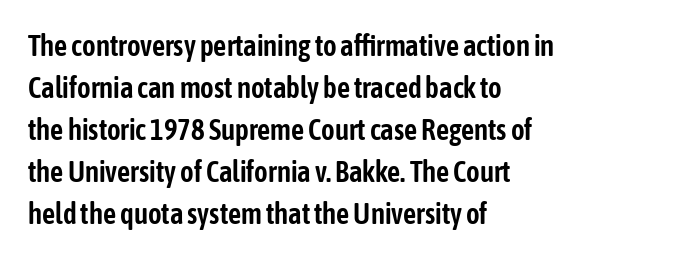
{"serif": "no", "italic": "no", "width": "condensed", "stroke_contrast": "low", "x_height": "medium", "monospaced": "no", "underline": "no", "align": "left", "line_spacing": "normal", "line_spacing_ratio": 1.45, "letter_spacing": "normal", "letter_spacing_em": 0.0, "glyph_px": 29}
